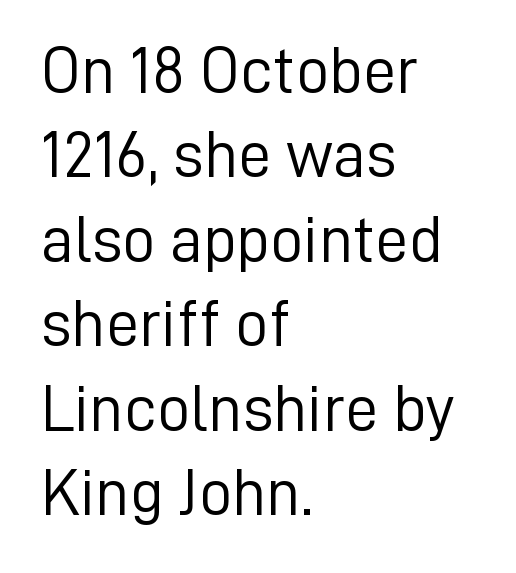
The image shows 66 px light sans-serif type, upright; set left-aligned, normal line spacing (1.28x), normal letter spacing, not underlined; low stroke contrast and a medium x-height.
